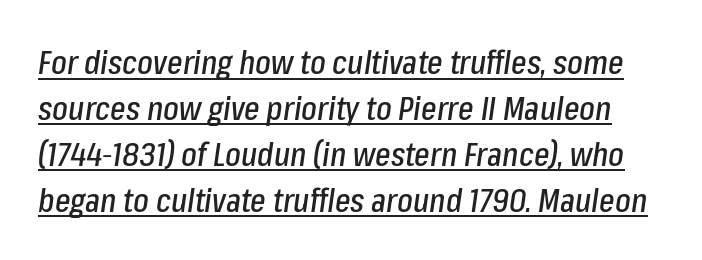
{"italic": "yes", "lean": "right", "slant_degrees": 8, "width": "condensed", "stroke_contrast": "low", "x_height": "medium", "monospaced": "no", "underline": "yes", "line_spacing": "normal", "line_spacing_ratio": 1.39, "letter_spacing": "normal", "letter_spacing_em": 0.0, "glyph_px": 33}
